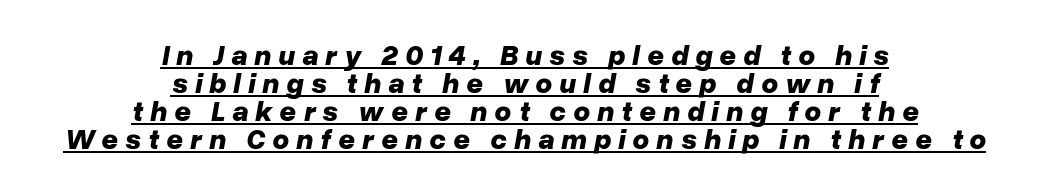
{"italic": "yes", "lean": "right", "slant_degrees": 10, "bold": "yes", "weight": "bold", "width": "normal", "stroke_contrast": "low", "x_height": "medium", "monospaced": "no", "underline": "yes", "align": "center", "line_spacing": "tight", "line_spacing_ratio": 0.96, "letter_spacing": "wide", "letter_spacing_em": 0.24, "glyph_px": 29}
